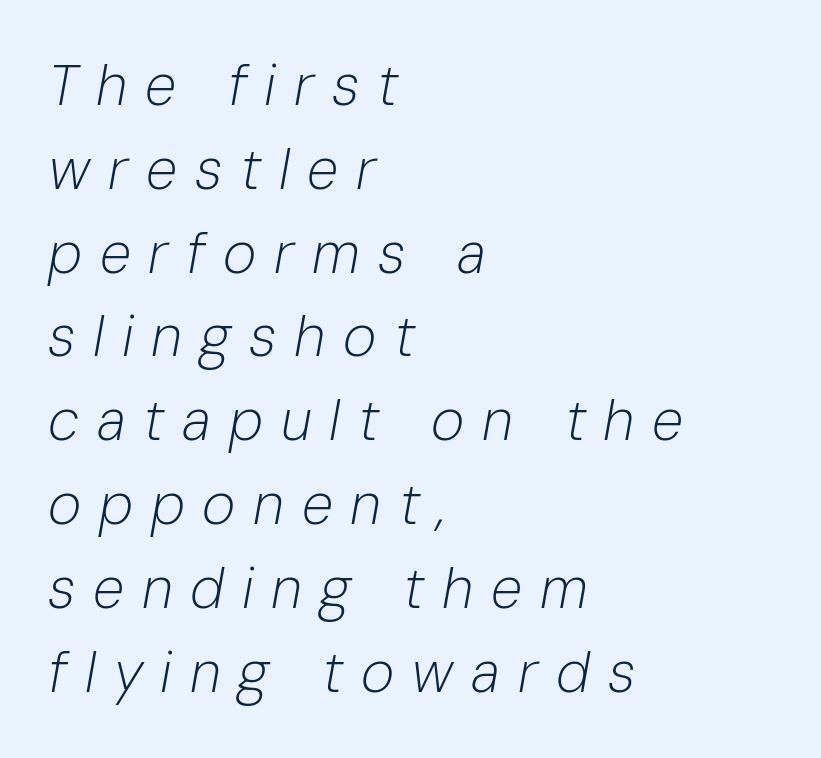
{"italic": "yes", "lean": "right", "slant_degrees": 10, "bold": "no", "weight": "light", "width": "normal", "stroke_contrast": "low", "x_height": "medium", "monospaced": "no", "underline": "no", "align": "left", "line_spacing": "normal", "line_spacing_ratio": 1.47, "letter_spacing": "wide", "letter_spacing_em": 0.31, "glyph_px": 57}
